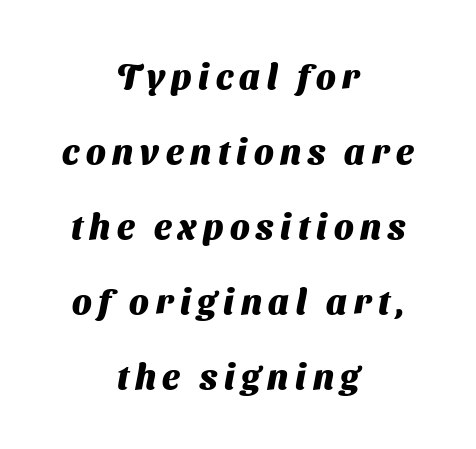
The image shows 35 px heavy sans-serif type; set centered, loose line spacing (2.14x), not underlined; medium stroke contrast and a medium x-height.
